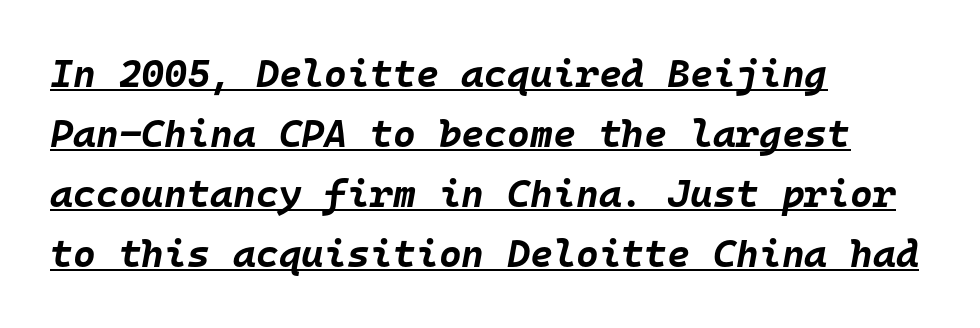
The lettering tilts uniformly, giving the passage an italic look. The line texture is even and compact thanks to regular tracking. The rendering uses typewriter-style spacing with identical character cells. Honestly, the underline is the first thing you notice here.
